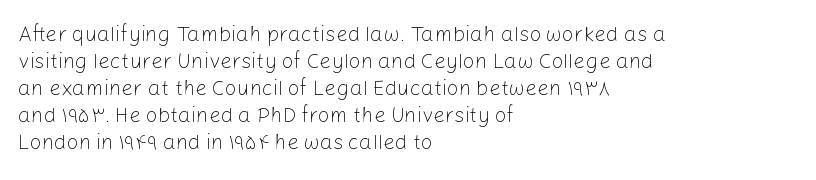
{"italic": "no", "bold": "no", "underline": "no", "align": "left", "line_spacing": "normal", "line_spacing_ratio": 1.28, "letter_spacing": "normal", "letter_spacing_em": 0.0, "glyph_px": 21}
